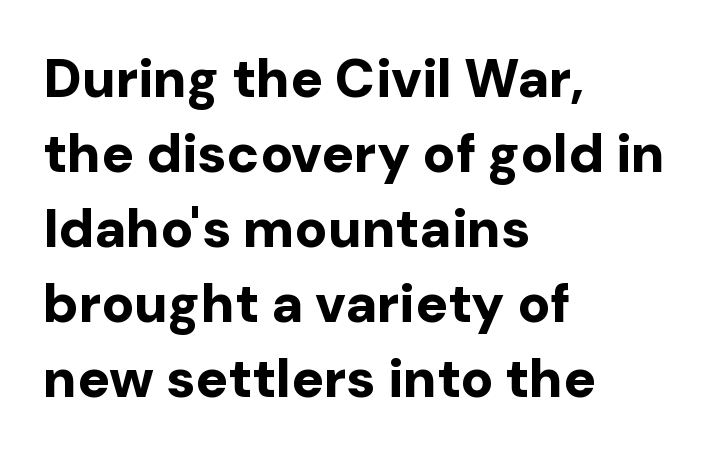
{"serif": "no", "italic": "no", "bold": "yes", "weight": "bold", "width": "normal", "stroke_contrast": "low", "x_height": "medium", "monospaced": "no", "underline": "no", "align": "left", "line_spacing": "normal", "line_spacing_ratio": 1.39, "letter_spacing": "normal", "letter_spacing_em": 0.0, "glyph_px": 54}
